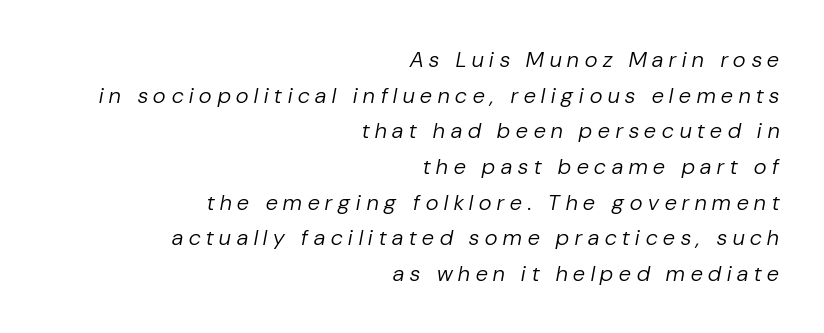
The image shows 22 px text type, italic (leaning right); set right-aligned, normal line spacing (1.62x), unusually wide letter spacing (+0.27 em), not underlined.
